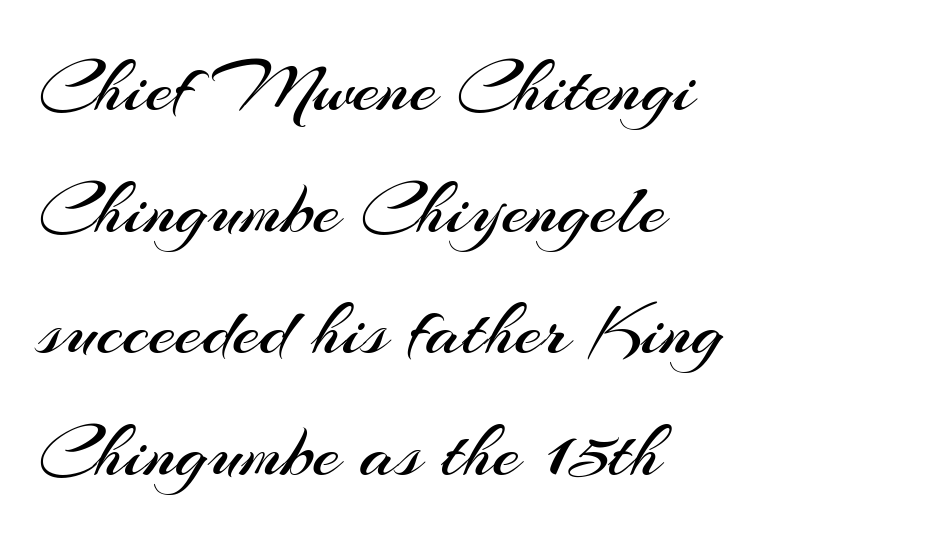
{"serif": "no", "bold": "no", "weight": "regular", "width": "normal", "stroke_contrast": "medium", "x_height": "small", "monospaced": "no", "underline": "no", "align": "left", "line_spacing": "normal", "line_spacing_ratio": 1.58, "letter_spacing": "normal", "letter_spacing_em": 0.0, "glyph_px": 77}
